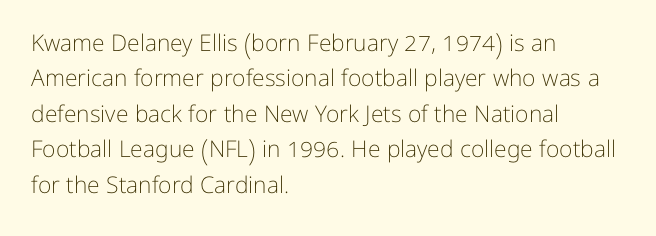
The face looks like a standard text weight, possibly lighter. Vertical strokes here are truly vertical. These lines keep a tight, regular rhythm from letter to letter. Leading matches the norm, producing a regular column. Left-aligned paragraph, ragged on the right. The space directly below the letters is spotless.
